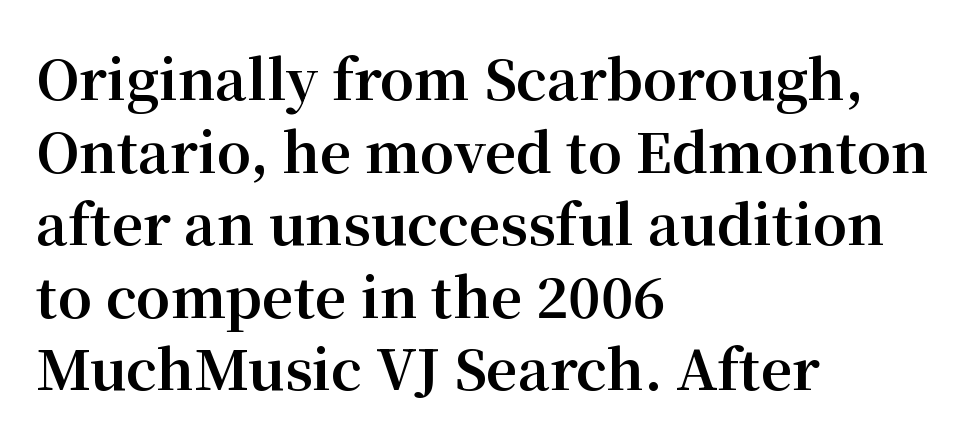
This is the regular roman posture of the typeface. The passage shown has conventional tracking throughout. The designer left line spacing at the default. Every letter is thick-stroked: bold, no question. Lines of text with bare space underneath. Where is the straight margin? On the left.
